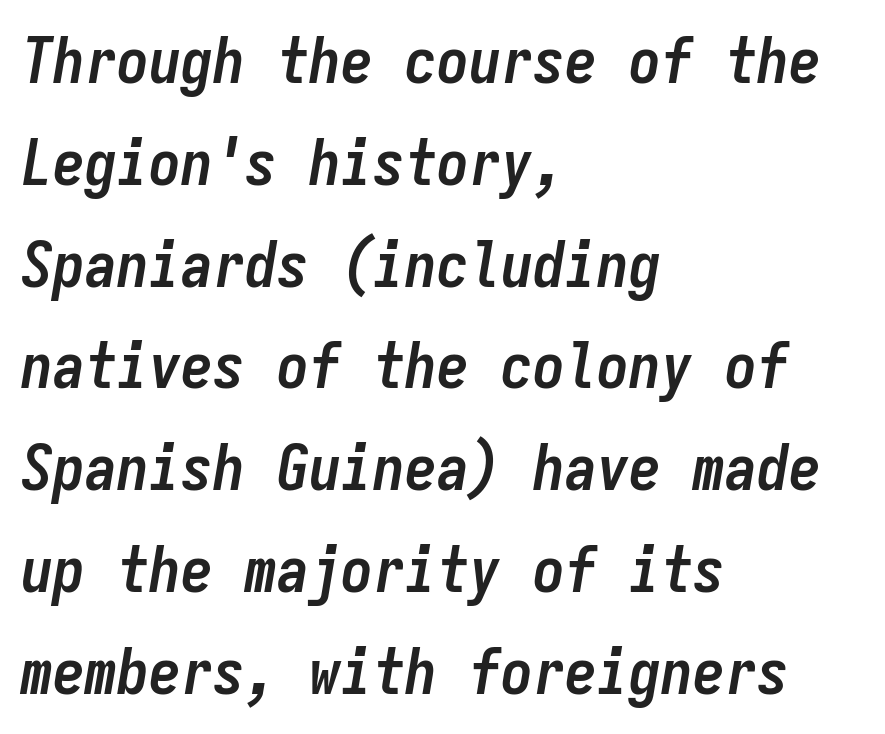
{"italic": "yes", "lean": "right", "slant_degrees": 9, "bold": "yes", "weight": "semibold", "width": "condensed", "stroke_contrast": "low", "x_height": "medium", "monospaced": "yes", "underline": "no", "align": "left", "line_spacing": "normal", "line_spacing_ratio": 1.59, "letter_spacing": "normal", "letter_spacing_em": 0.0, "glyph_px": 64}
